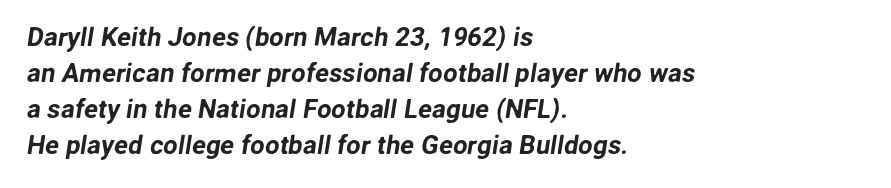
{"underline": "no", "align": "left", "line_spacing": "normal", "line_spacing_ratio": 1.39, "letter_spacing": "normal", "letter_spacing_em": 0.0, "glyph_px": 26}
